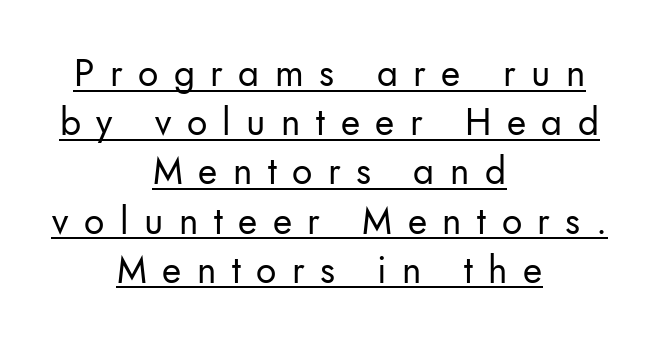
The rendering inserts visible extra space after every character. Vertically, the passage feels balanced, rows spaced as you'd expect. Unbolded letterforms with no extra heft. This sample uses a sans-serif face. These lines are rendered in a variable-pitch font.
